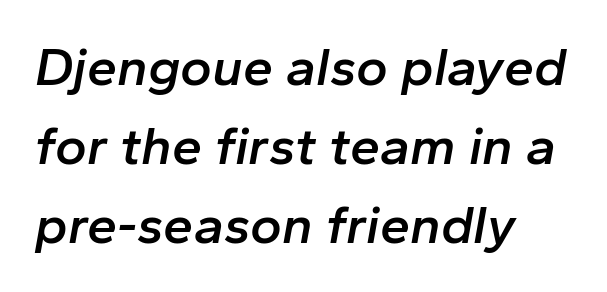
{"italic": "yes", "lean": "right", "slant_degrees": 10, "bold": "semi", "weight": "semibold", "width": "normal", "stroke_contrast": "low", "x_height": "medium", "monospaced": "no", "underline": "no", "align": "left", "line_spacing": "normal", "line_spacing_ratio": 1.46, "letter_spacing": "normal", "letter_spacing_em": 0.0, "glyph_px": 54}
